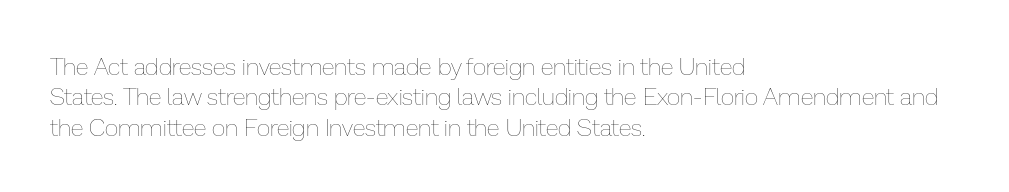
{"italic": "no", "bold": "no", "underline": "no", "align": "left", "line_spacing": "normal", "line_spacing_ratio": 1.27, "letter_spacing": "normal", "letter_spacing_em": 0.0, "glyph_px": 24}
